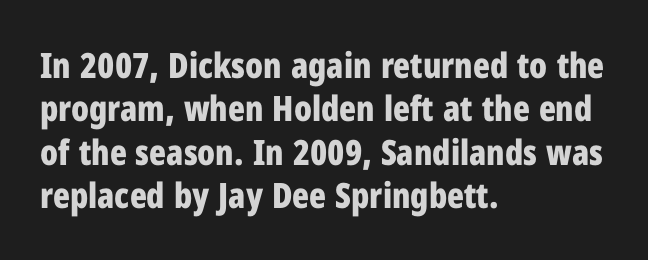
{"serif": "no", "italic": "no", "bold": "yes", "weight": "bold", "width": "condensed", "stroke_contrast": "low", "x_height": "medium", "monospaced": "no", "underline": "no", "align": "left", "line_spacing_ratio": 1.24, "letter_spacing": "normal", "letter_spacing_em": 0.0, "glyph_px": 35}
